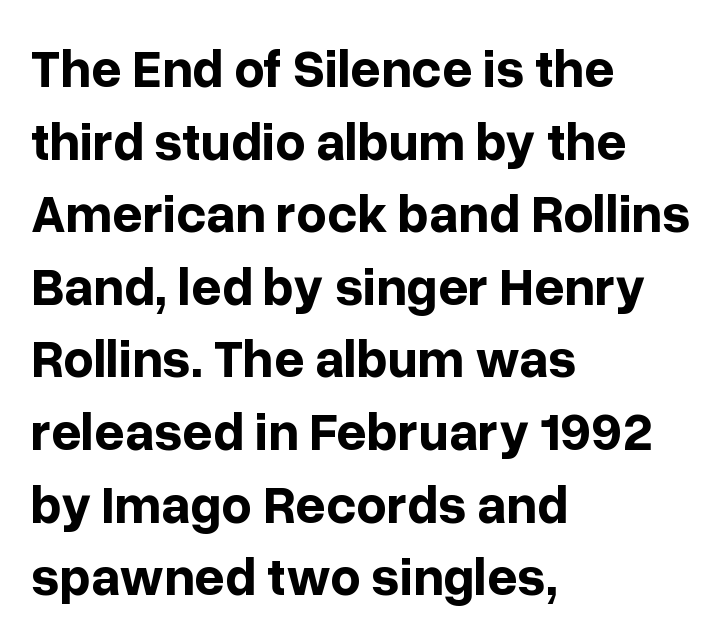
Q: Is the text bold? A: Yes.
Q: Is the text italic (slanted)? A: No, it is upright.
Q: Is the typeface a serif or a sans-serif typeface? A: Sans-serif.
Q: Is the text underlined? A: No.
Q: How is the paragraph aligned? A: Left-aligned.
Q: Is the spacing between letters normal or unusually wide? A: Normal.
Q: Is the spacing between lines tight, normal or loose? A: Normal.
Q: Width (condensed, normal, or wide)? A: Normal.
Q: Stroke contrast? A: Low.
Q: x-height? A: Medium.
Q: Monospaced? A: No.
